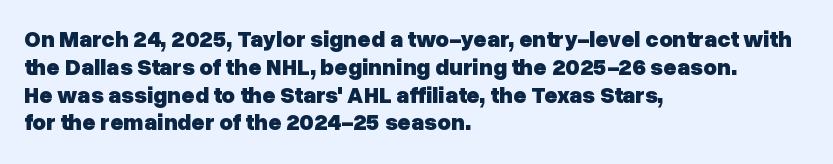
Q: Is the text bold? A: Yes.
Q: Is the text italic (slanted)? A: No, it is upright.
Q: Is the text underlined? A: No.
Q: How is the paragraph aligned? A: Left-aligned.
Q: Is the spacing between letters normal or unusually wide? A: Normal.
